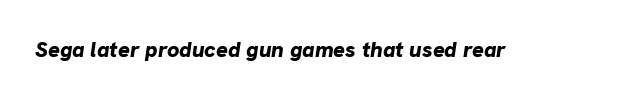
The image shows 22 px bold type, italic (leaning right); set normal letter spacing, not underlined.
